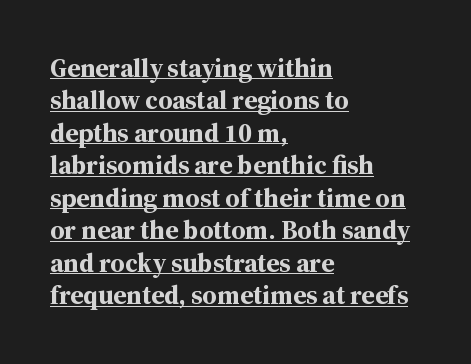
Q: Is the text bold? A: Yes.
Q: Is the text italic (slanted)? A: No, it is upright.
Q: Is the text underlined? A: Yes.
Q: How is the paragraph aligned? A: Left-aligned.
Q: Is the spacing between letters normal or unusually wide? A: Normal.
Q: Is the spacing between lines tight, normal or loose? A: Normal.
